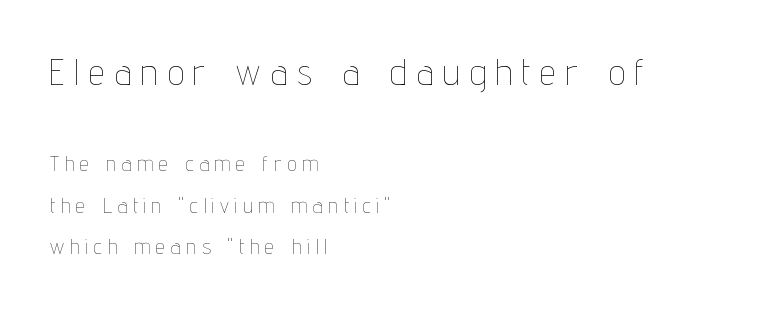
Think of a printed novel: that variable character pitch is what you see here. The foot of each line stays bare and open. Which chunk is bigger? The first one — the top block dwarfs the bottom. The text block is weighted toward the left margin, trailing off unevenly rightward.
